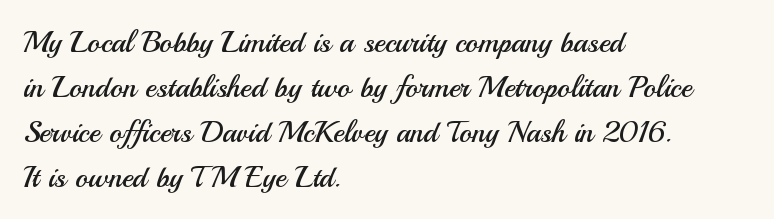
Are there feet on the stems? There aren't — it's a sans. The cut favours lightness, reaching ordinary text weight at its darkest. The rendering uses natural spacing where letterforms have individual widths. Nobody touched the tracking dial on this one.
